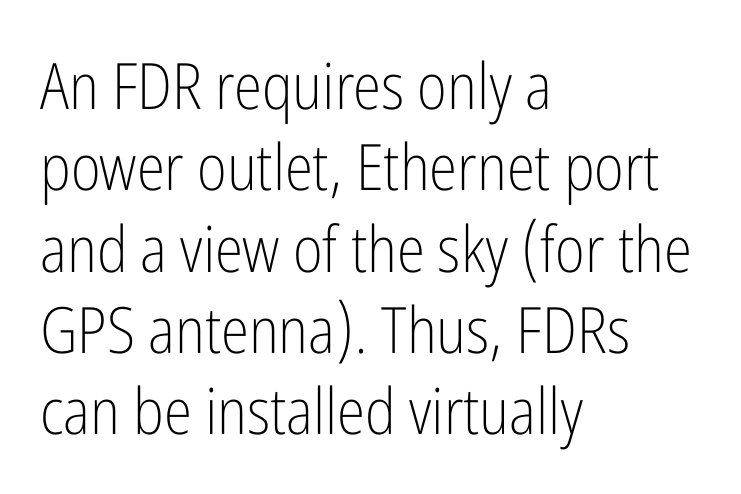
The image shows 64 px light, condensed sans-serif type, upright; set left-aligned, normal line spacing (1.27x), normal letter spacing, not underlined; low stroke contrast and a medium x-height.
